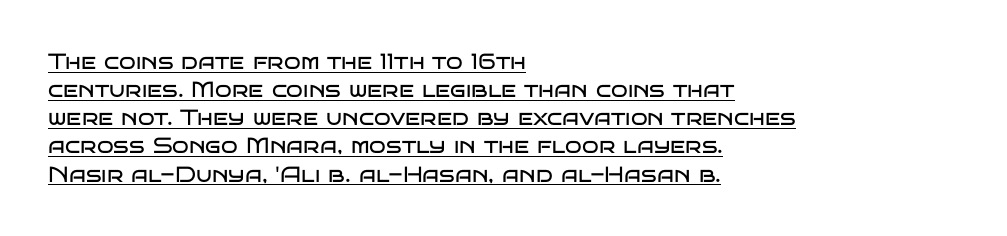
Weight class: somewhere from thin through regular. Horizontal bands of white between lines are of average thickness. Nope, not italic — everything's standing straight. Glance below the letters and you will spot a drawn line. Observe the ordinary spacing: letters are neighbours, not strangers. Is the block centered? No — it sits flush against the left margin.
